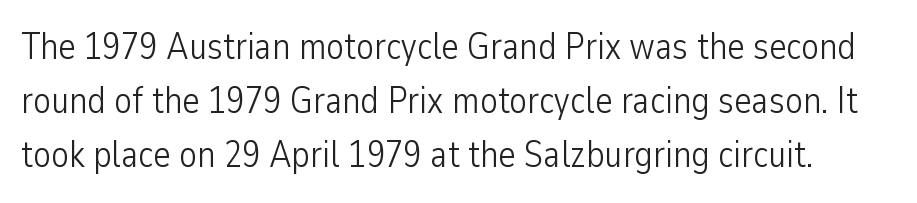
In terms of letterform style, serifs are entirely absent. Rows of type keep a routine distance in the vertical direction. Ordinary non-slanted type is in use. Has an underline been added? It has not. No extra tracking has been applied to these lines. The face used here is proportionally spaced, like ordinary book or web type.
